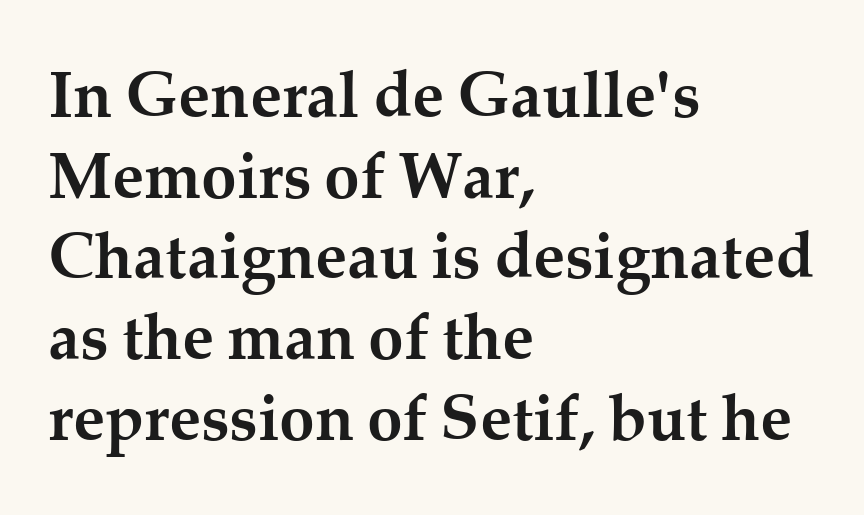
{"serif": "yes", "italic": "no", "bold": "yes", "weight": "semibold", "width": "normal", "stroke_contrast": "medium", "x_height": "medium", "monospaced": "no", "underline": "no", "align": "left", "line_spacing": "normal", "line_spacing_ratio": 1.26, "letter_spacing": "normal", "letter_spacing_em": 0.0, "glyph_px": 64}
